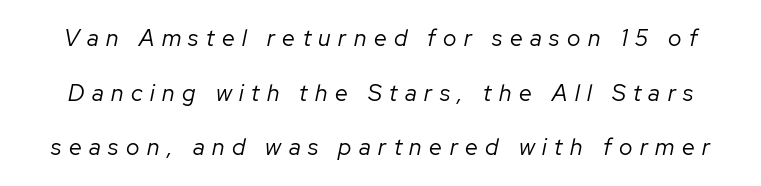
{"italic": "yes", "lean": "right", "slant_degrees": 12, "bold": "no", "underline": "no", "line_spacing": "loose", "line_spacing_ratio": 2.37, "letter_spacing": "wide", "letter_spacing_em": 0.33, "glyph_px": 23}
